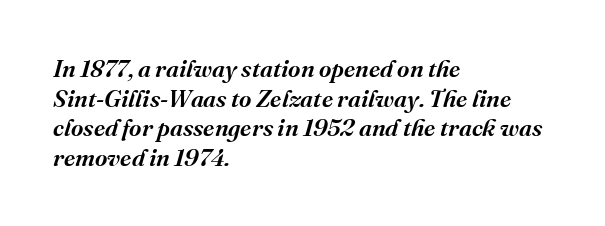
Check under the words: just untouched page. A somewhat darkened texture: the type is semibold rather than bold. Honestly, the letter spacing is just normal — you wouldn't notice it. The rendering applies a slant to the glyphs. Compared with a centered layout, this one pins lines to the left instead.
